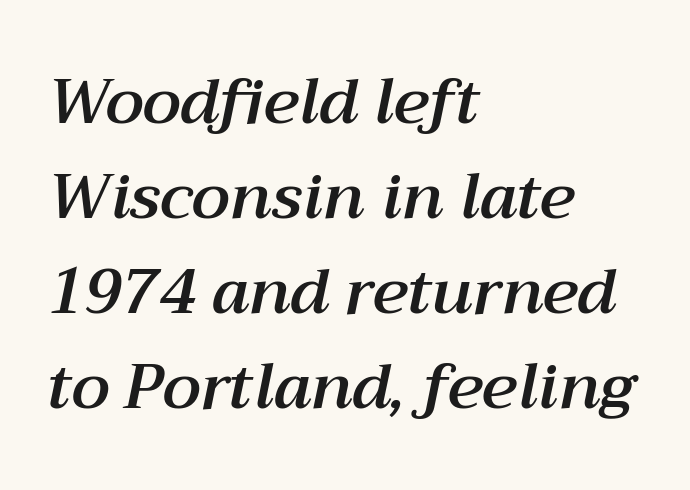
{"italic": "yes", "lean": "right", "slant_degrees": 12, "width": "normal", "stroke_contrast": "medium", "x_height": "medium", "monospaced": "no", "underline": "no", "align": "left", "line_spacing": "normal", "line_spacing_ratio": 1.51, "letter_spacing": "normal", "letter_spacing_em": 0.0, "glyph_px": 63}
